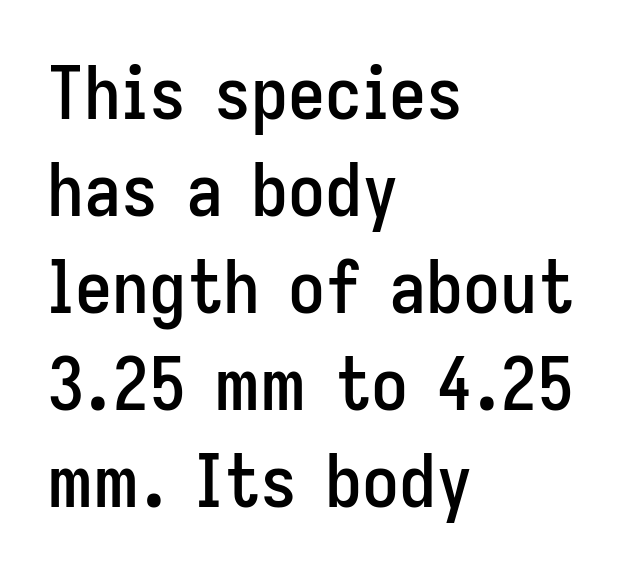
Q: Is the text italic (slanted)? A: No, it is upright.
Q: Is the typeface a serif or a sans-serif typeface? A: Sans-serif.
Q: Is the text underlined? A: No.
Q: How is the paragraph aligned? A: Left-aligned.
Q: Is the spacing between letters normal or unusually wide? A: Normal.
Q: Is the spacing between lines tight, normal or loose? A: Normal.
Q: Width (condensed, normal, or wide)? A: Condensed.
Q: Stroke contrast? A: Low.
Q: x-height? A: Medium.
Q: Monospaced? A: No.
